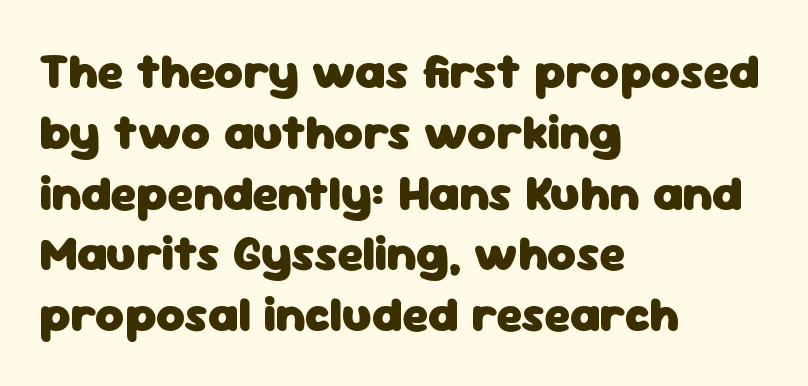
{"serif": "no", "italic": "no", "bold": "yes", "weight": "heavy", "width": "normal", "stroke_contrast": "low", "x_height": "medium", "monospaced": "no", "underline": "no", "align": "left", "line_spacing_ratio": 1.24, "letter_spacing": "normal", "letter_spacing_em": 0.0, "glyph_px": 49}
